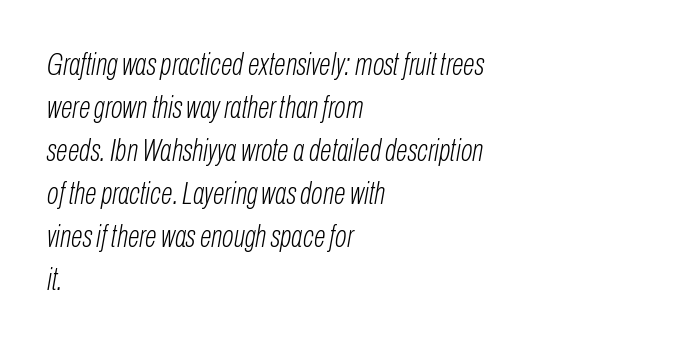
Q: Is the text bold? A: No.
Q: Is the text italic (slanted)? A: Yes, it leans right by about 10 degrees.
Q: Is the text underlined? A: No.
Q: How is the paragraph aligned? A: Left-aligned.
Q: Is the spacing between letters normal or unusually wide? A: Normal.
Q: Is the spacing between lines tight, normal or loose? A: Normal.
Q: Width (condensed, normal, or wide)? A: Condensed.
Q: Stroke contrast? A: Low.
Q: x-height? A: Medium.
Q: Monospaced? A: No.
